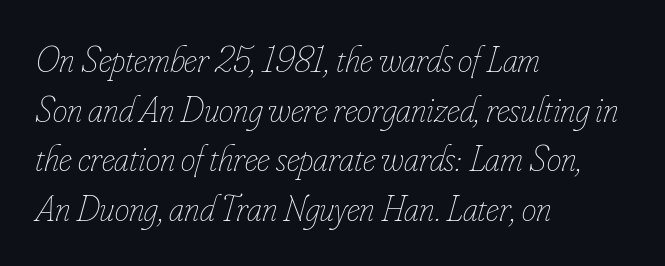
{"italic": "yes", "lean": "right", "slant_degrees": 16, "bold": "no", "weight": "thin", "width": "condensed", "stroke_contrast": "low", "x_height": "small", "monospaced": "no", "underline": "no", "align": "left", "line_spacing": "normal", "line_spacing_ratio": 1.34, "letter_spacing": "normal", "letter_spacing_em": 0.0, "glyph_px": 37}
